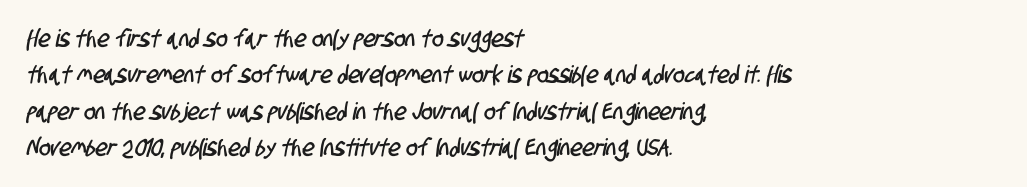
{"underline": "no", "align": "left", "line_spacing": "normal", "line_spacing_ratio": 1.52, "letter_spacing": "normal", "letter_spacing_em": 0.0, "glyph_px": 24}
